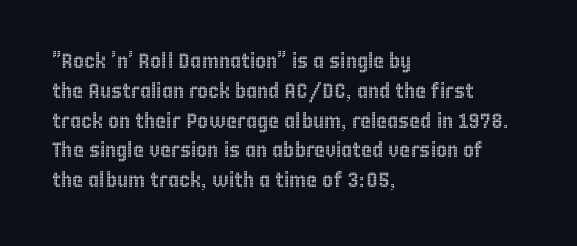
{"italic": "no", "underline": "no", "align": "left", "line_spacing": "normal", "line_spacing_ratio": 1.42, "letter_spacing": "normal", "letter_spacing_em": 0.0, "glyph_px": 21}
